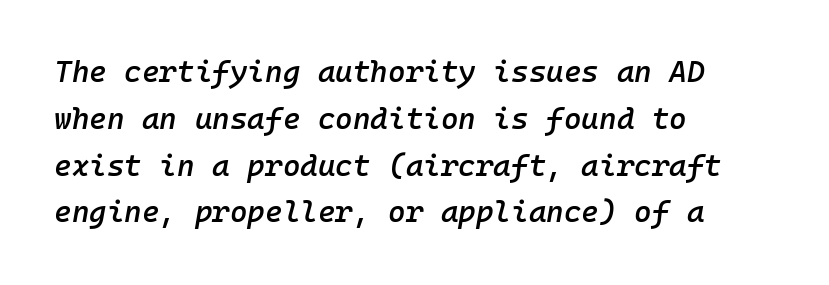
{"italic": "yes", "lean": "right", "slant_degrees": 10, "bold": "semi", "weight": "semibold", "width": "normal", "stroke_contrast": "low", "x_height": "medium", "monospaced": "yes", "underline": "no", "align": "left", "line_spacing": "normal", "line_spacing_ratio": 1.56, "letter_spacing": "normal", "letter_spacing_em": 0.0, "glyph_px": 30}
